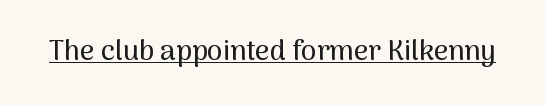
Look at the bottom of the vertical strokes: they stop flat, with no serifs. Students, note that the glyphs here touch the page at normal intervals. Think of a printed novel: that variable character pitch is what you see here. Italic? Not at all — the glyphs are vertical.
